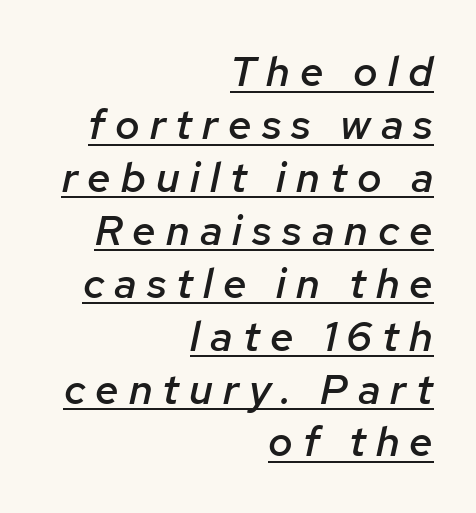
If you measured baseline to baseline, you'd find a middling distance. Strokes here are thickened, but only to semibold level. Emphasis is given by a line drawn under the lettering. Right-aligned paragraph, ragged on the left. The glyphs look as if they've been sheared to an angle. Substantial extra tracking has been applied to these lines.
